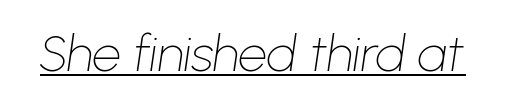
The image shows 51 px thin type, italic (leaning right); set normal letter spacing, underlined; low stroke contrast and a medium x-height.
